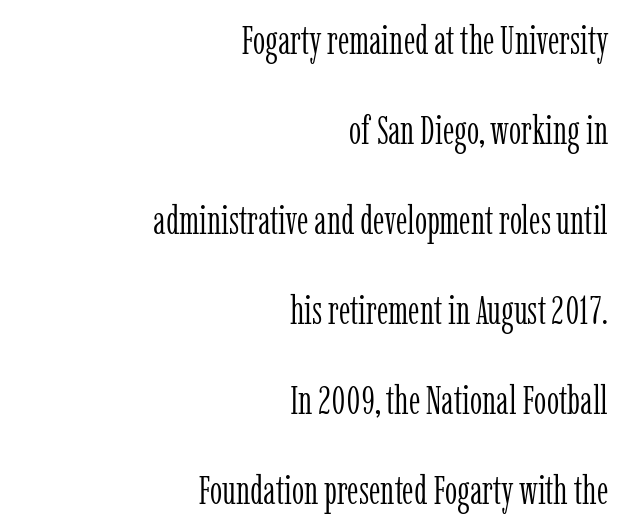
{"serif": "yes", "italic": "no", "bold": "no", "weight": "light", "width": "condensed", "stroke_contrast": "low", "x_height": "medium", "monospaced": "no", "underline": "no", "align": "right", "line_spacing": "loose", "line_spacing_ratio": 2.31, "letter_spacing": "normal", "letter_spacing_em": 0.0, "glyph_px": 39}
